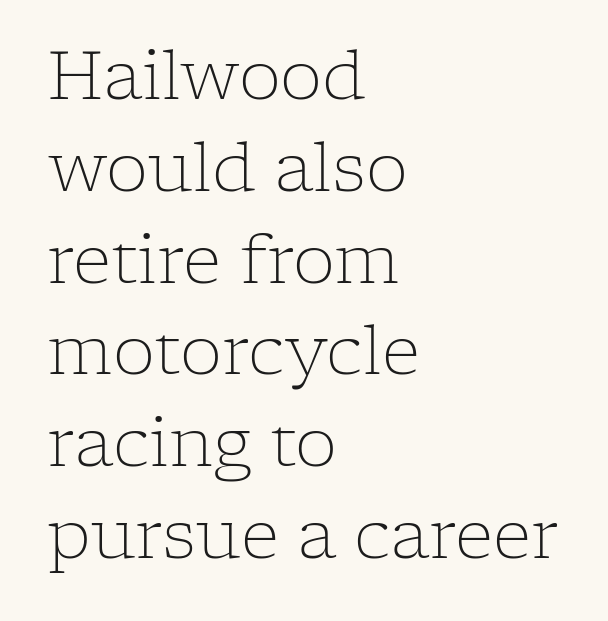
{"serif": "yes", "italic": "no", "bold": "no", "weight": "light", "width": "normal", "stroke_contrast": "low", "x_height": "medium", "monospaced": "no", "underline": "no", "align": "left", "line_spacing": "normal", "line_spacing_ratio": 1.37, "letter_spacing": "normal", "letter_spacing_em": 0.0, "glyph_px": 67}
